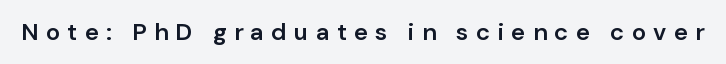
Q: Is the text bold? A: Semi-bold.
Q: Is the text italic (slanted)? A: No, it is upright.
Q: Is the text underlined? A: No.
Q: Is the spacing between letters normal or unusually wide? A: Unusually wide.
